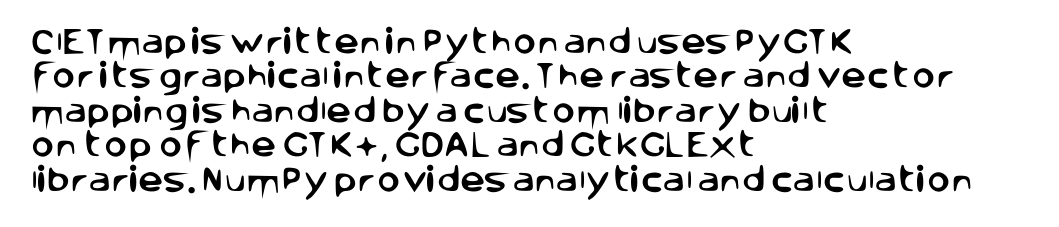
{"serif": "no", "italic": "no", "width": "normal", "stroke_contrast": "low", "x_height": "large", "monospaced": "no", "underline": "no", "align": "left", "line_spacing_ratio": 1.23, "letter_spacing": "normal", "letter_spacing_em": 0.0, "glyph_px": 28}
